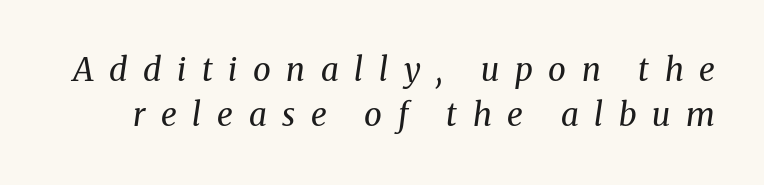
Descenders hang freely into open space. The font's italic variant was chosen for this text. The horizontal fit of the characters is loose and conspicuously gappy. A typesetter would label this face a serif. These glyphs show unthickened strokes, regular width or finer. Regarding leading, the lines here are spaced in the standard way.
